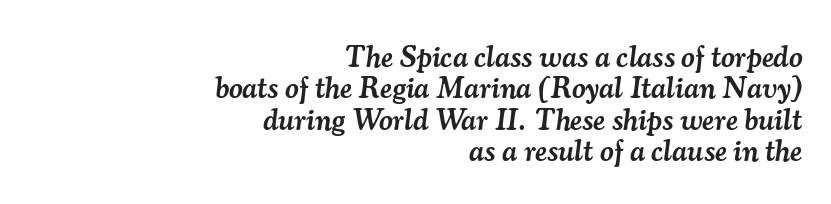
Q: Is the text bold? A: Semi-bold.
Q: Is the text italic (slanted)? A: Yes, it leans right by about 7 degrees.
Q: Is the typeface a serif or a sans-serif typeface? A: Serif.
Q: Is the text underlined? A: No.
Q: How is the paragraph aligned? A: Right-aligned.
Q: Is the spacing between letters normal or unusually wide? A: Normal.
Q: Is the spacing between lines tight, normal or loose? A: Tight.
Q: Width (condensed, normal, or wide)? A: Normal.
Q: Stroke contrast? A: Medium.
Q: x-height? A: Small.
Q: Monospaced? A: No.
